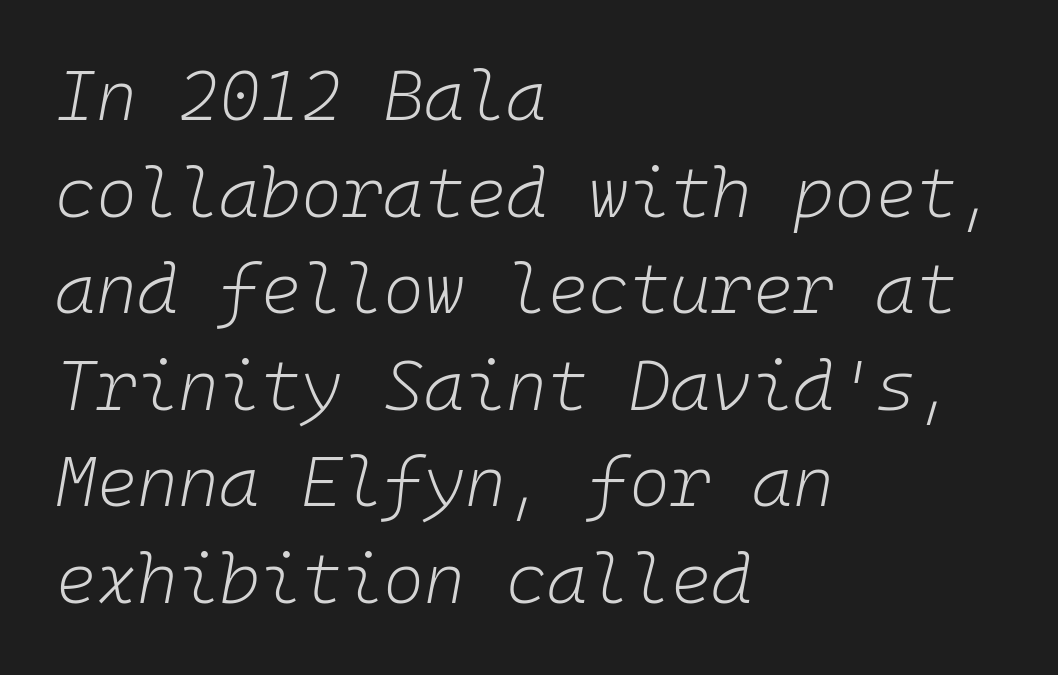
The image shows 70 px light type, italic (leaning right), monospaced; set left-aligned, normal line spacing (1.38x), normal letter spacing, not underlined; low stroke contrast and a medium x-height.
